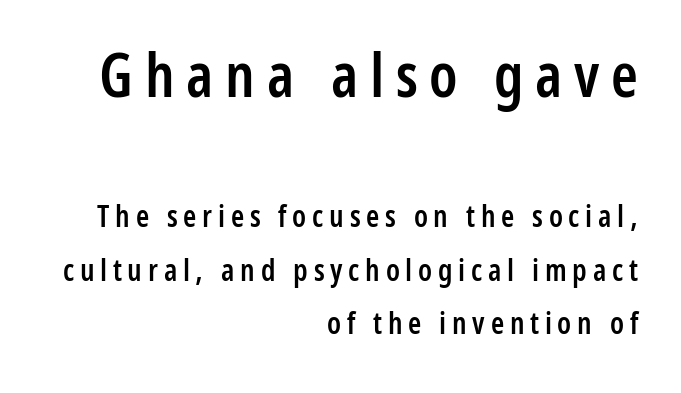
Think of a printed novel: that variable character pitch is what you see here. A student would call this right alignment; a typographer would say flush right, rag left. Look at the bottom of the vertical strokes: they stop flat, with no serifs. Block one is the big one; block two sits smaller underneath. Does the lettering tilt? It doesn't — this is upright.
